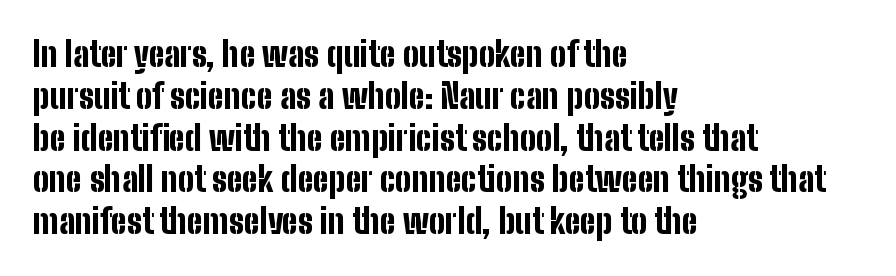
The image shows 34 px bold, condensed sans-serif type, upright; set left-aligned, line spacing 1.23x, normal letter spacing, not underlined; low stroke contrast and a medium x-height.
